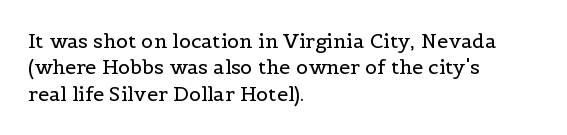
The image shows 20 px text type, upright; set left-aligned, normal line spacing (1.32x), normal letter spacing, not underlined.
